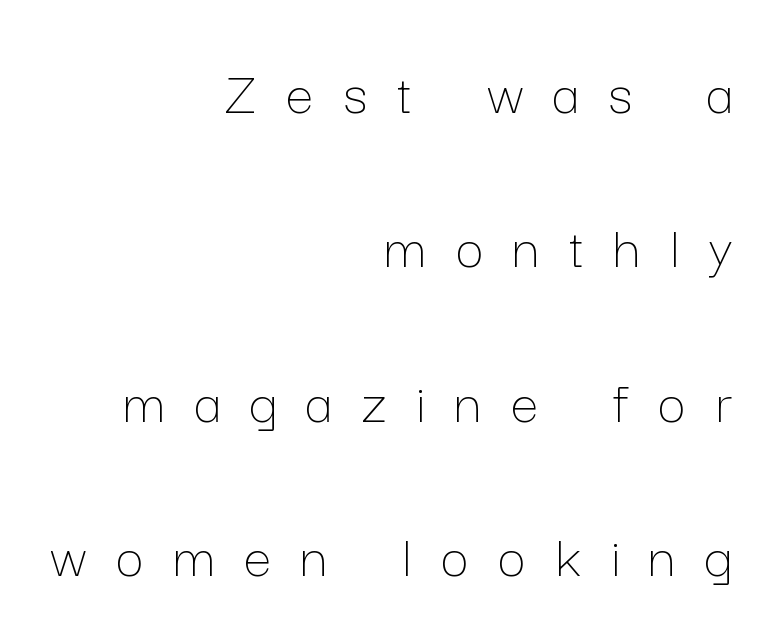
Q: Is the text bold? A: No.
Q: Is the text italic (slanted)? A: No, it is upright.
Q: Is the text underlined? A: No.
Q: How is the paragraph aligned? A: Right-aligned.
Q: Is the spacing between letters normal or unusually wide? A: Unusually wide.
Q: Is the spacing between lines tight, normal or loose? A: Loose.
Q: Width (condensed, normal, or wide)? A: Normal.
Q: Stroke contrast? A: Low.
Q: x-height? A: Medium.
Q: Monospaced? A: No.
